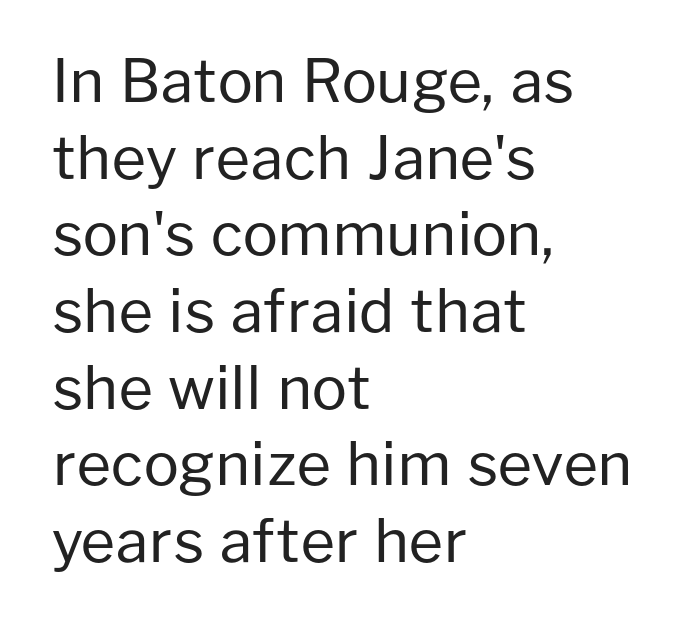
What kind of face is this? One without serifs — a sans. The designer left line spacing at the default. Descenders are the only things crossing below the line. The ragged edge is on the right, which tells us the setting is flush left. Think standard paragraph weight, or any step lighter than that.
